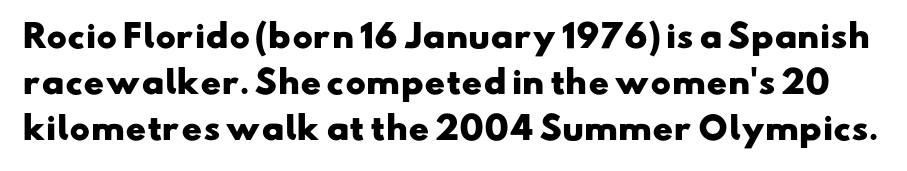
The image shows 31 px heavy, wide sans-serif type; set normal line spacing (1.49x), normal letter spacing, not underlined; low stroke contrast and a small x-height.
